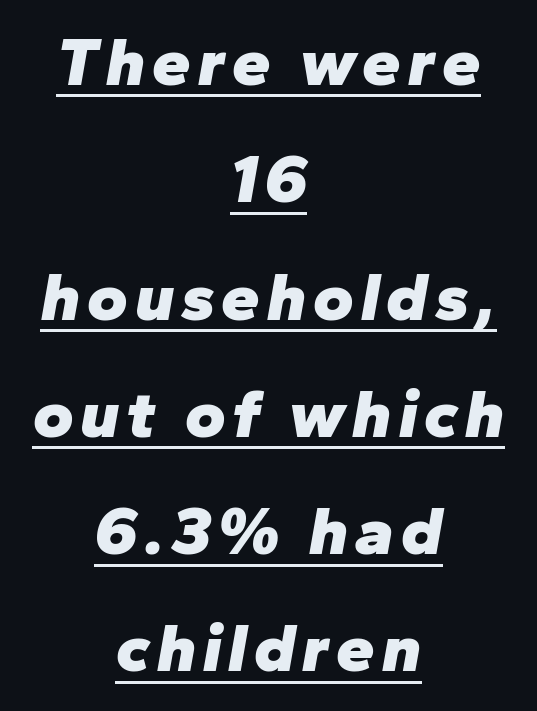
Q: Is the text bold? A: Yes.
Q: Is the text italic (slanted)? A: Yes, it leans right by about 10 degrees.
Q: Is the text underlined? A: Yes.
Q: How is the paragraph aligned? A: Centered.
Q: Is the spacing between lines tight, normal or loose? A: Normal.
Q: Width (condensed, normal, or wide)? A: Normal.
Q: Stroke contrast? A: Low.
Q: x-height? A: Medium.
Q: Monospaced? A: No.
